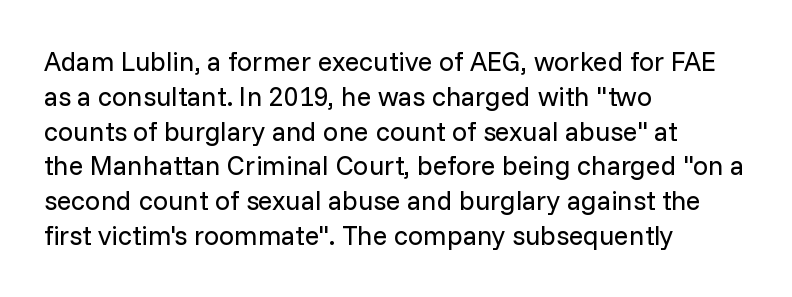
{"italic": "no", "bold": "no", "underline": "no", "align": "left", "line_spacing": "normal", "line_spacing_ratio": 1.29, "letter_spacing": "normal", "letter_spacing_em": 0.0, "glyph_px": 27}
